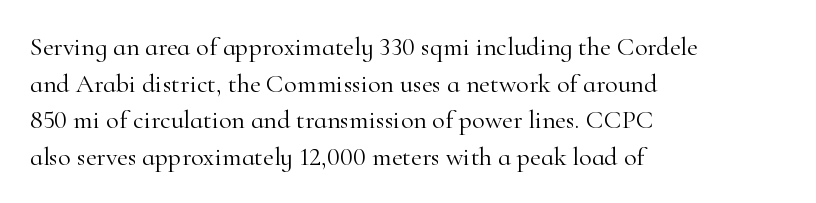
{"italic": "no", "bold": "no", "underline": "no", "align": "left", "line_spacing": "normal", "line_spacing_ratio": 1.41, "letter_spacing": "normal", "letter_spacing_em": 0.0, "glyph_px": 26}
